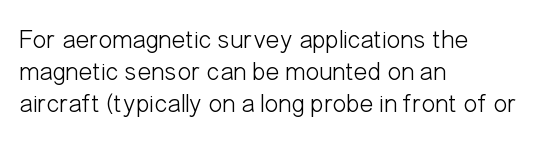
The image shows 26 px text type, upright; set left-aligned, line spacing 1.23x, normal letter spacing, not underlined.
